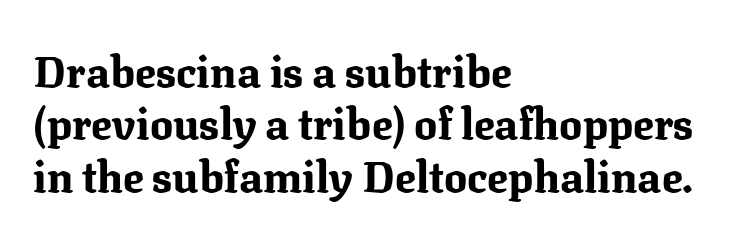
Q: Is the text bold? A: Yes.
Q: Is the text italic (slanted)? A: No, it is upright.
Q: Is the typeface a serif or a sans-serif typeface? A: Serif.
Q: Is the text underlined? A: No.
Q: How is the paragraph aligned? A: Left-aligned.
Q: Is the spacing between letters normal or unusually wide? A: Normal.
Q: Width (condensed, normal, or wide)? A: Normal.
Q: Stroke contrast? A: Medium.
Q: x-height? A: Medium.
Q: Monospaced? A: No.
